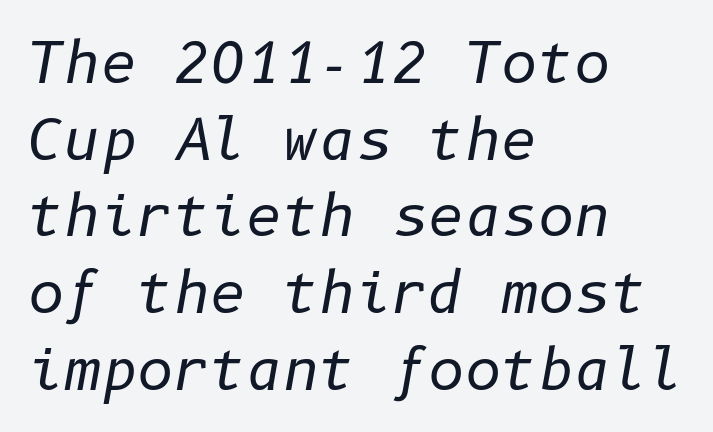
{"italic": "yes", "lean": "right", "slant_degrees": 10, "bold": "no", "weight": "regular", "width": "normal", "stroke_contrast": "low", "x_height": "medium", "underline": "no", "align": "left", "line_spacing": "normal", "line_spacing_ratio": 1.37, "letter_spacing": "normal", "letter_spacing_em": 0.0, "glyph_px": 56}
